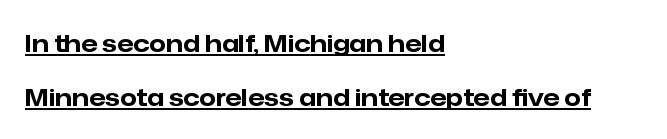
The image shows 24 px bold type, upright; set left-aligned, loose line spacing (2.23x), normal letter spacing, underlined.
